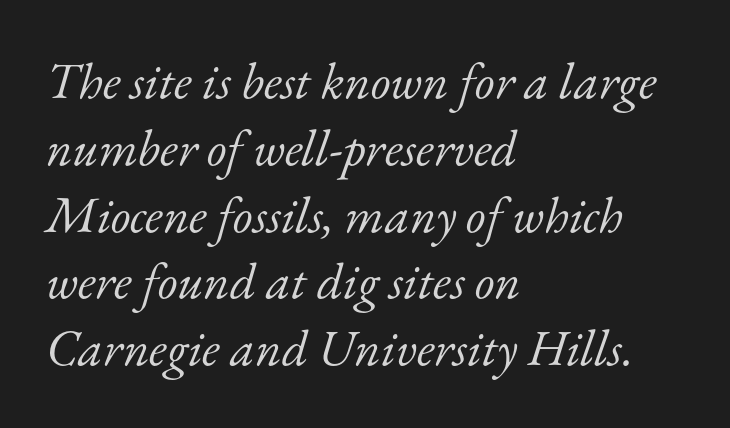
Q: Is the text bold? A: No.
Q: Is the text italic (slanted)? A: Yes, it leans right by about 17 degrees.
Q: Is the typeface a serif or a sans-serif typeface? A: Serif.
Q: Is the text underlined? A: No.
Q: How is the paragraph aligned? A: Left-aligned.
Q: Is the spacing between letters normal or unusually wide? A: Normal.
Q: Is the spacing between lines tight, normal or loose? A: Normal.
Q: Width (condensed, normal, or wide)? A: Normal.
Q: Stroke contrast? A: Low.
Q: x-height? A: Small.
Q: Monospaced? A: No.
